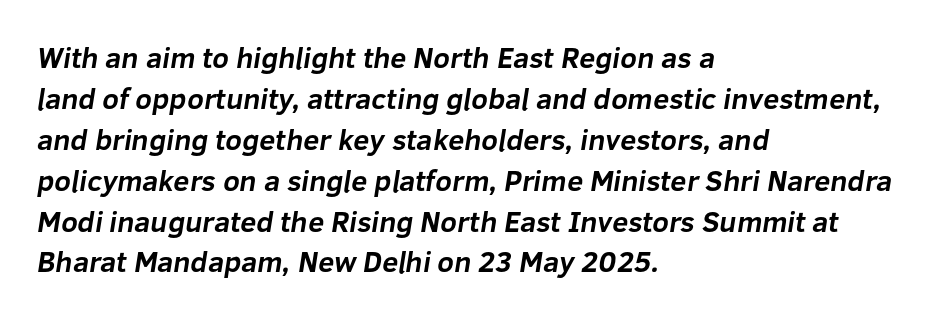
The rendering anchors every line to the left-hand side. The letters advance in unequal steps, a hallmark of proportional type. Weight: bold. The letters sit at their default tracking, neither squeezed nor spread. In terms of leading, this rendering sits right in the middle. A sans-serif font was chosen for this passage.
